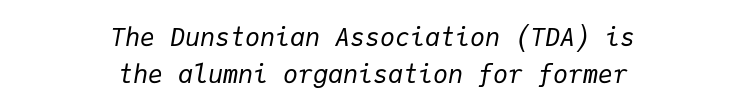
{"italic": "yes", "lean": "right", "slant_degrees": 9, "bold": "no", "underline": "no", "align": "center", "line_spacing": "normal", "line_spacing_ratio": 1.49, "letter_spacing": "normal", "letter_spacing_em": 0.0, "glyph_px": 25}
